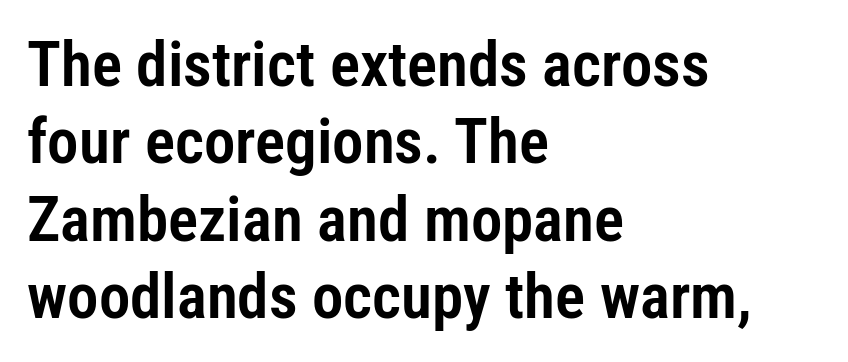
The words here are not underlined. Do the letters lean? They stand straight. This rendering leaves character spacing at its baseline value. Here the designer chose a conventional face with non-uniform glyph widths. All the whitespace from short lines collects on the right.
